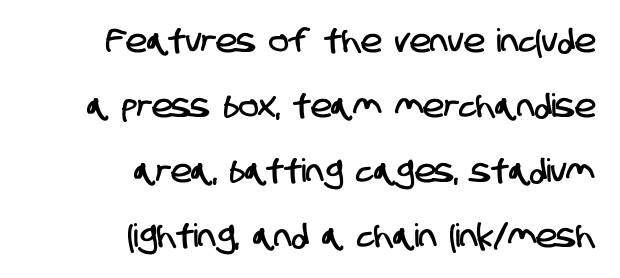
{"serif": "no", "width": "condensed", "stroke_contrast": "low", "x_height": "large", "monospaced": "no", "underline": "no", "align": "right", "line_spacing": "loose", "line_spacing_ratio": 2.03, "letter_spacing": "normal", "letter_spacing_em": 0.0, "glyph_px": 32}
